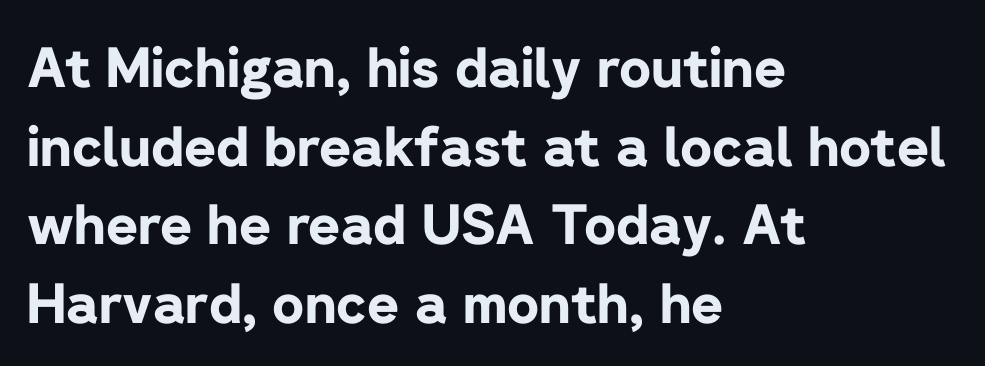
The image shows 55 px bold sans-serif type, upright; set left-aligned, normal line spacing (1.43x), normal letter spacing, not underlined; low stroke contrast and a medium x-height.
